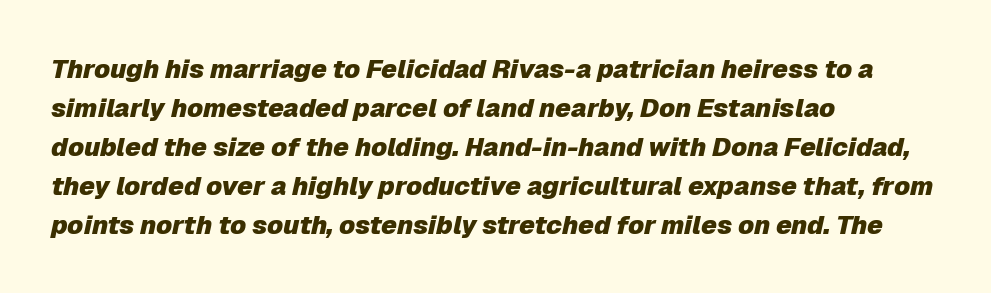
Q: Is the text bold? A: Yes.
Q: Is the text italic (slanted)? A: Yes, it leans right by about 12 degrees.
Q: Is the text underlined? A: No.
Q: How is the paragraph aligned? A: Left-aligned.
Q: Is the spacing between letters normal or unusually wide? A: Normal.
Q: Is the spacing between lines tight, normal or loose? A: Normal.
